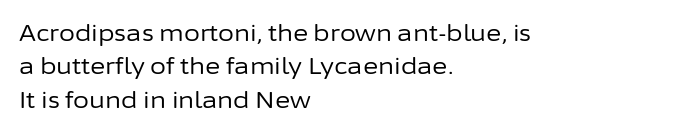
{"italic": "no", "bold": "no", "underline": "no", "align": "left", "line_spacing": "normal", "line_spacing_ratio": 1.45, "letter_spacing": "normal", "letter_spacing_em": 0.0, "glyph_px": 23}
